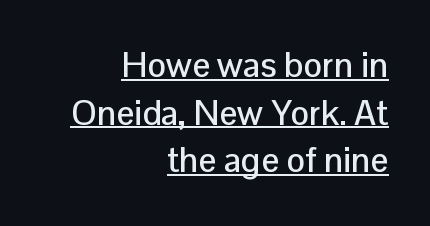
{"serif": "no", "italic": "no", "width": "normal", "stroke_contrast": "low", "x_height": "medium", "monospaced": "no", "underline": "yes", "align": "right", "line_spacing": "normal", "line_spacing_ratio": 1.36, "letter_spacing": "normal", "letter_spacing_em": 0.0, "glyph_px": 35}
